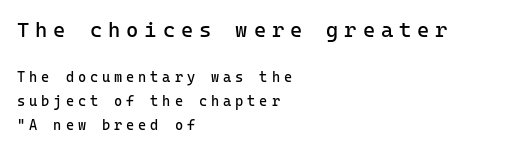
You get the large type first, then a drop to smaller type. The weight tops out at a normal text grade. Words appear elongated and porous because spacing is wide. The axis of the letterforms is exactly vertical.
